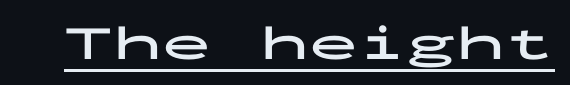
The image shows 49 px bold, wide sans-serif type, upright, monospaced; set normal letter spacing, underlined; low stroke contrast and a medium x-height.
